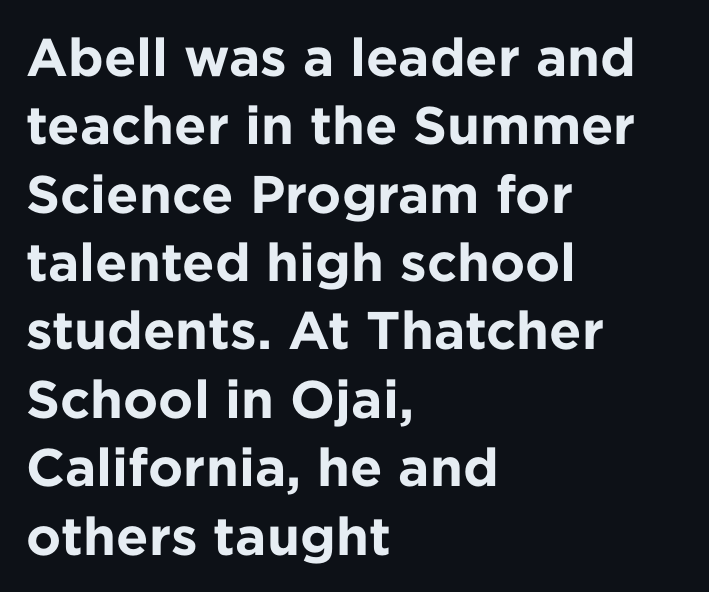
The lines sit at an ordinary, default distance from one another. Looks like regular typesetting: each glyph gets only the width it needs. A typesetter would call this zero additional tracking. Words float on clear page, feet unadorned. Nope, not italic — everything's standing straight.
